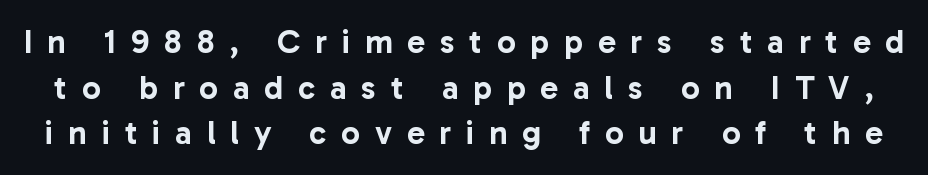
The image shows 33 px sans-serif type, upright; set normal line spacing (1.38x), unusually wide letter spacing (+0.45 em), not underlined; low stroke contrast and a medium x-height.
